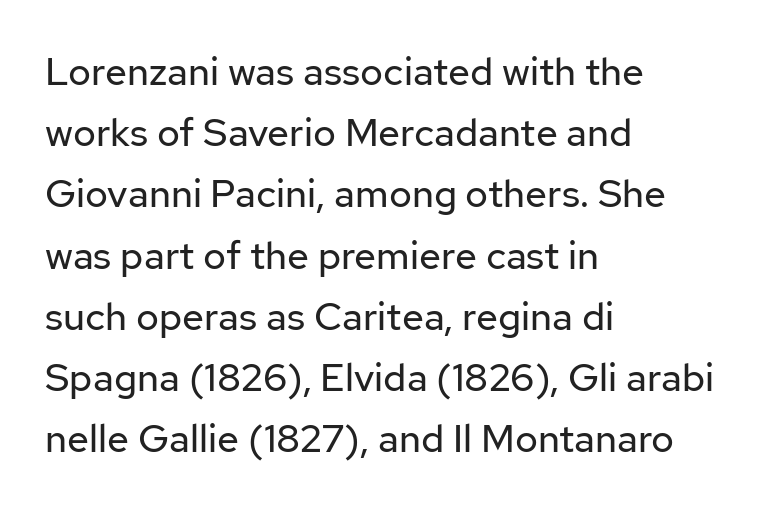
{"serif": "no", "italic": "no", "bold": "no", "weight": "regular", "width": "normal", "stroke_contrast": "low", "x_height": "medium", "monospaced": "no", "underline": "no", "align": "left", "line_spacing": "normal", "line_spacing_ratio": 1.57, "letter_spacing": "normal", "letter_spacing_em": 0.0, "glyph_px": 39}
